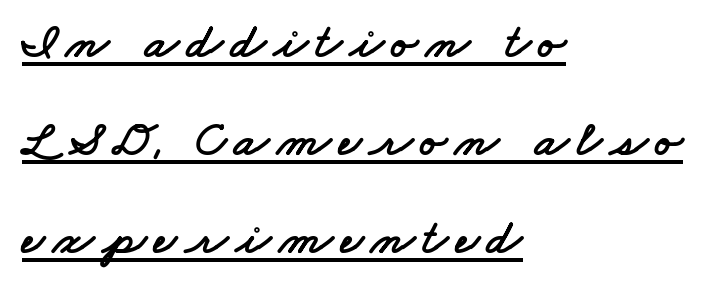
Nothing sits at the stroke ends, so this counts as sans-serif. Proportional: the letters do not fall into vertical columns. Compared with a centered layout, this one pins lines to the left instead. Students, observe the line beneath the letters — that is underlining. Regarding leading, the lines here are spaced well apart.
